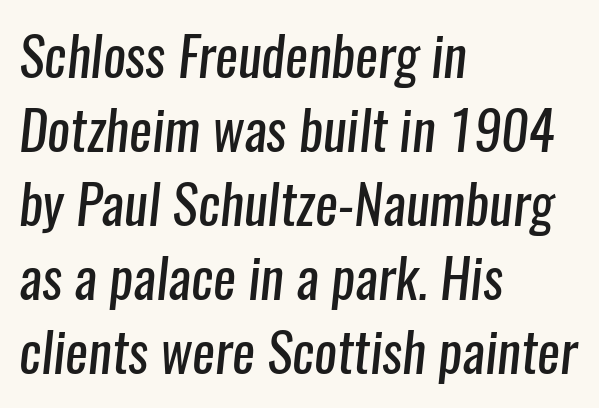
These lines are rendered in a variable-pitch font. This rendering leaves character spacing at its baseline value. Leading: standard. A bare baseline throughout the passage. Horizontally, the lines are justified to the leading edge only.
